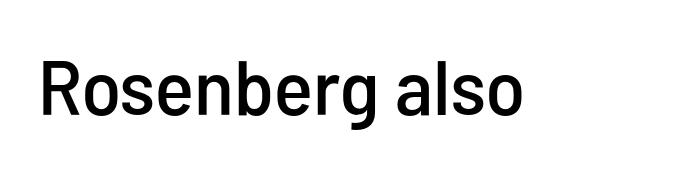
Q: Is the text italic (slanted)? A: No, it is upright.
Q: Is the typeface a serif or a sans-serif typeface? A: Sans-serif.
Q: Is the text underlined? A: No.
Q: Is the spacing between letters normal or unusually wide? A: Normal.
Q: Width (condensed, normal, or wide)? A: Condensed.
Q: Stroke contrast? A: Low.
Q: x-height? A: Medium.
Q: Monospaced? A: No.
